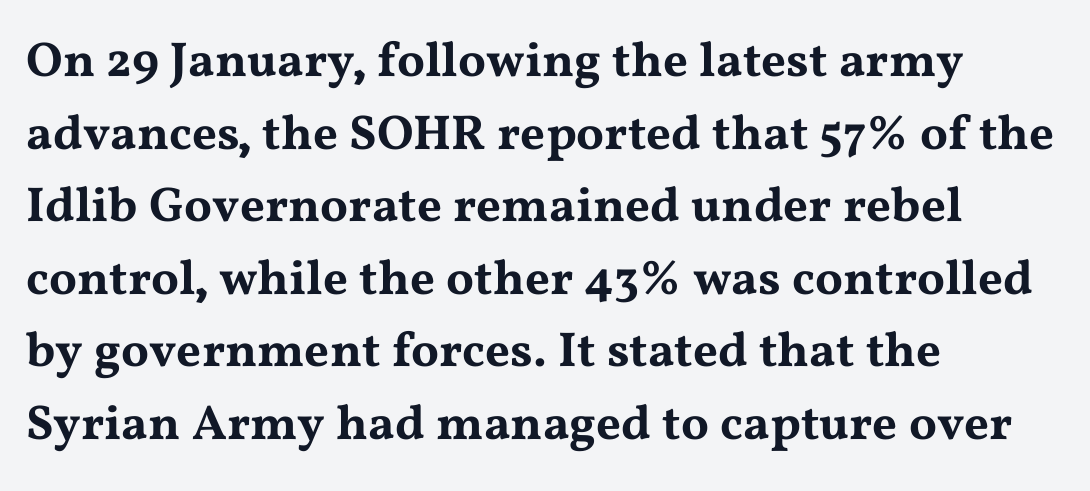
Is this a fixed-width face? No — the glyphs have proportional, varying widths. The block of text has a typical density, with ordinary space between rows. Look at the tracking — it's just the regular setting, nothing added. Examine the stroke ends and you'll spot serifs.
